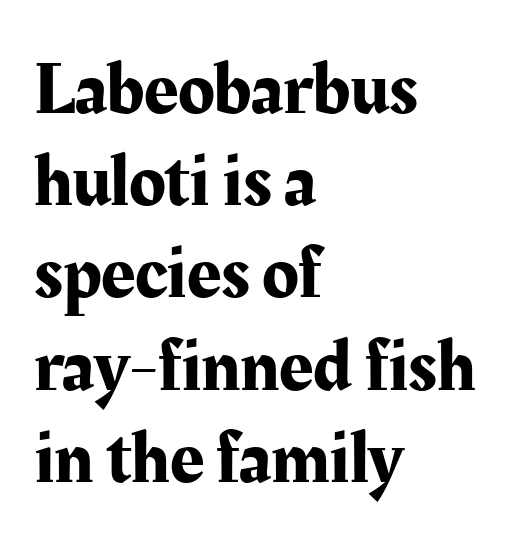
Q: Is the text italic (slanted)? A: No, it is upright.
Q: Is the typeface a serif or a sans-serif typeface? A: Serif.
Q: Is the text underlined? A: No.
Q: How is the paragraph aligned? A: Left-aligned.
Q: Is the spacing between letters normal or unusually wide? A: Normal.
Q: Width (condensed, normal, or wide)? A: Normal.
Q: Stroke contrast? A: Medium.
Q: x-height? A: Medium.
Q: Monospaced? A: No.
